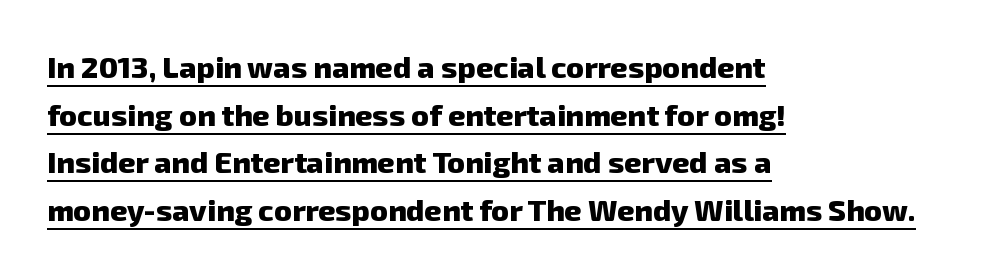
The image shows 30 px heavy sans-serif type; set left-aligned, normal line spacing (1.59x), normal letter spacing, underlined; low stroke contrast and a medium x-height.
